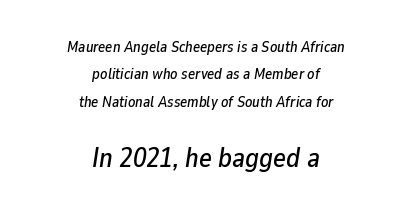
{"italic": "yes", "lean": "right", "slant_degrees": 9, "underline": "no", "align": "center", "line_spacing_ratio": 1.82, "letter_spacing": "normal", "letter_spacing_em": 0.0, "larger_block": "second", "size_ratio": 1.8, "glyph_px": 27}
